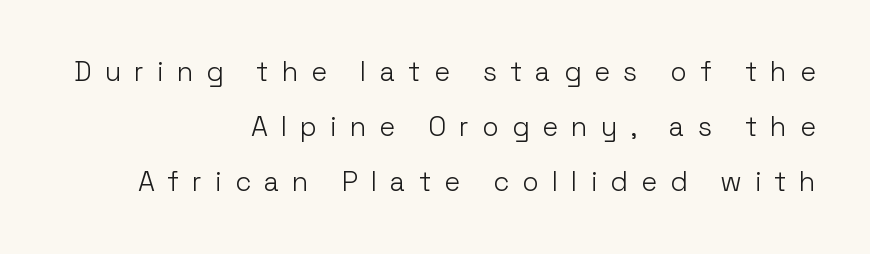
Q: Is the text bold? A: No.
Q: Is the text italic (slanted)? A: No, it is upright.
Q: Is the text underlined? A: No.
Q: How is the paragraph aligned? A: Right-aligned.
Q: Is the spacing between letters normal or unusually wide? A: Unusually wide.
Q: Is the spacing between lines tight, normal or loose? A: Loose.
